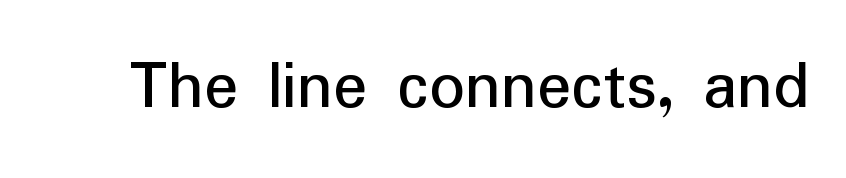
Notice how the stems are strictly vertical — no italics here. Proportional: the letters do not fall into vertical columns. The designer went with a sans here, leaving each stem footless. The tracking reads as untouched default to a designer's eye. Each row of text sits above clean, open space.
